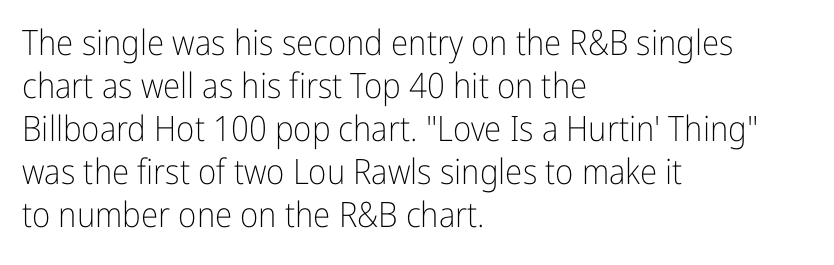
Q: Is the text bold? A: No.
Q: Is the text italic (slanted)? A: No, it is upright.
Q: Is the typeface a serif or a sans-serif typeface? A: Sans-serif.
Q: Is the text underlined? A: No.
Q: How is the paragraph aligned? A: Left-aligned.
Q: Is the spacing between letters normal or unusually wide? A: Normal.
Q: Width (condensed, normal, or wide)? A: Condensed.
Q: Stroke contrast? A: Low.
Q: x-height? A: Medium.
Q: Monospaced? A: No.
